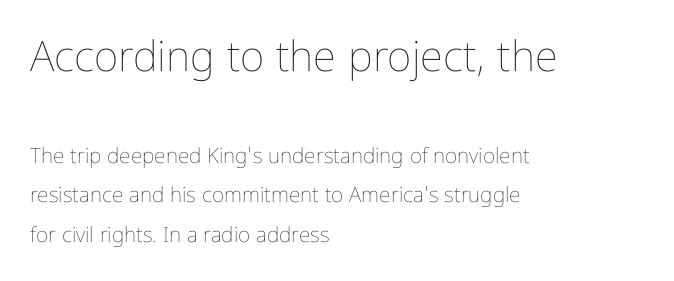
Q: Is the text bold? A: No.
Q: Is the text italic (slanted)? A: No, it is upright.
Q: Is the text underlined? A: No.
Q: How is the paragraph aligned? A: Left-aligned.
Q: Is the spacing between letters normal or unusually wide? A: Normal.
Q: Which block of text is set in a larger size, the first (top) or the second (bottom)? A: The first (top) one.
Q: Width (condensed, normal, or wide)? A: Condensed.
Q: Stroke contrast? A: Low.
Q: x-height? A: Medium.
Q: Monospaced? A: No.
